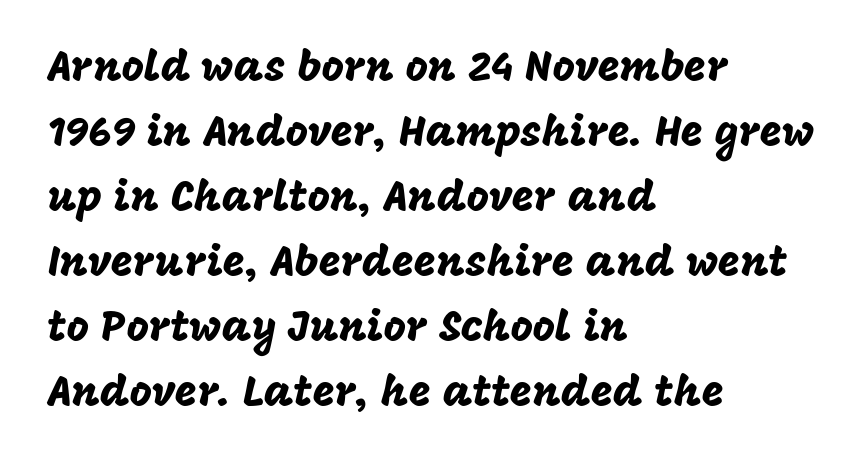
Q: Is the text italic (slanted)? A: Yes.
Q: Is the typeface a serif or a sans-serif typeface? A: Sans-serif.
Q: Is the text underlined? A: No.
Q: How is the paragraph aligned? A: Left-aligned.
Q: Is the spacing between letters normal or unusually wide? A: Normal.
Q: Is the spacing between lines tight, normal or loose? A: Normal.
Q: Width (condensed, normal, or wide)? A: Normal.
Q: Stroke contrast? A: Low.
Q: x-height? A: Large.
Q: Monospaced? A: No.
